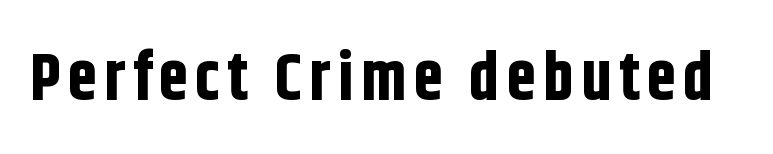
The image shows 66 px bold, condensed sans-serif type, upright; set not underlined; low stroke contrast and a large x-height.
